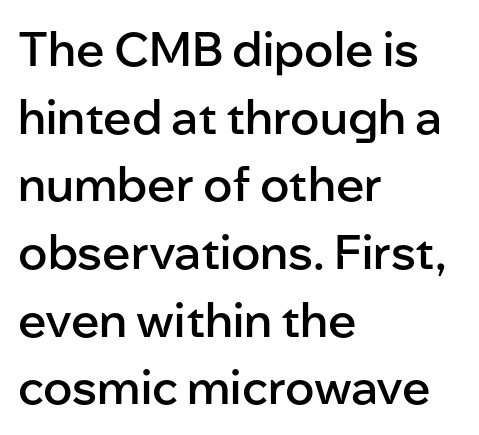
{"serif": "no", "italic": "no", "bold": "semi", "weight": "semibold", "width": "normal", "stroke_contrast": "low", "x_height": "medium", "monospaced": "no", "underline": "no", "align": "left", "line_spacing": "normal", "line_spacing_ratio": 1.44, "letter_spacing": "normal", "letter_spacing_em": 0.0, "glyph_px": 47}
